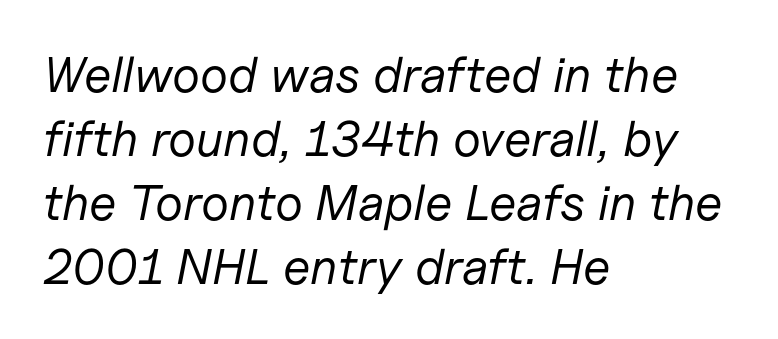
The typesetter chose a ragged-right arrangement here. The text carries the slant typical of an italic or oblique font. The block of text has a typical density, with ordinary space between rows. The space directly below the letters is spotless. Think of a printed novel: that variable character pitch is what you see here.
